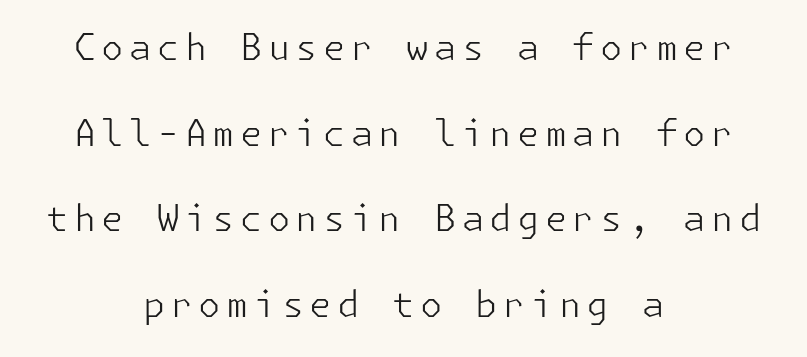
No italicization has been applied; the sample stays upright. No chunkiness to these letters — they're not bold. The rag falls on both sides of this text block equally. Beneath every word, the page is bare. Does the type have serifs? No, each stem ends abruptly.
